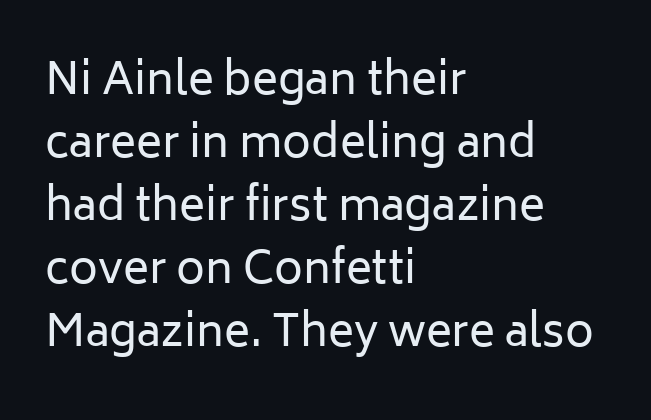
The image shows 44 px regular-weight sans-serif type, upright; set left-aligned, normal line spacing (1.43x), normal letter spacing, not underlined; low stroke contrast and a medium x-height.
